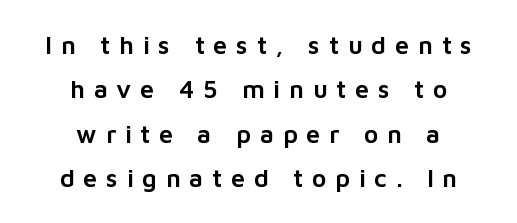
{"italic": "no", "underline": "no", "align": "center", "line_spacing_ratio": 1.78, "letter_spacing": "wide", "letter_spacing_em": 0.35, "glyph_px": 25}
